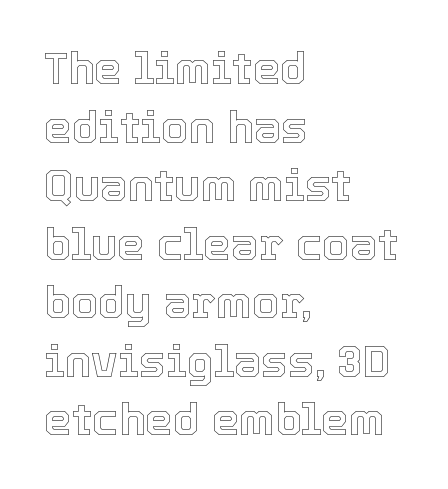
Nope, not italic — everything's standing straight. Tracking value appears to be zero — textbook default spacing. Note the varied advance widths — an 'i' is clearly narrower than an 'm'. A bare baseline throughout the passage. This rendering uses left alignment, leaving the right contour irregular. Regarding leading, the lines here are spaced in the standard way.
